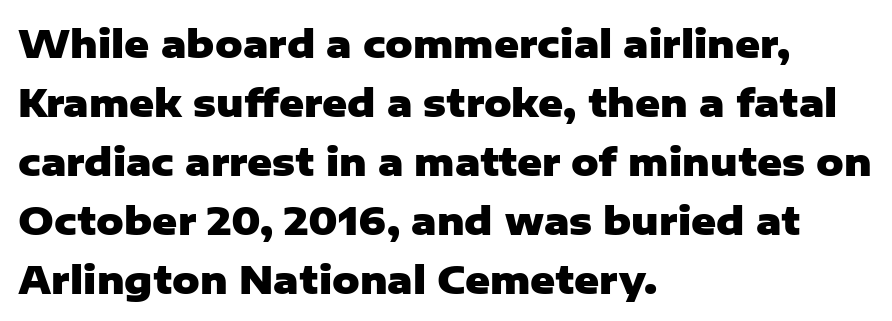
{"serif": "no", "italic": "no", "bold": "yes", "weight": "heavy", "width": "normal", "stroke_contrast": "low", "x_height": "medium", "monospaced": "no", "underline": "no", "align": "left", "line_spacing": "normal", "line_spacing_ratio": 1.55, "letter_spacing": "normal", "letter_spacing_em": 0.0, "glyph_px": 38}
